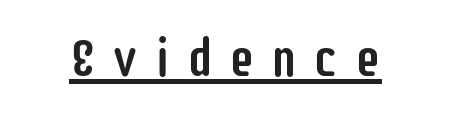
Q: Is the text italic (slanted)? A: No, it is upright.
Q: Is the typeface a serif or a sans-serif typeface? A: Sans-serif.
Q: Is the text underlined? A: Yes.
Q: Is the spacing between letters normal or unusually wide? A: Unusually wide.
Q: Width (condensed, normal, or wide)? A: Condensed.
Q: Stroke contrast? A: Low.
Q: x-height? A: Large.
Q: Monospaced? A: No.
